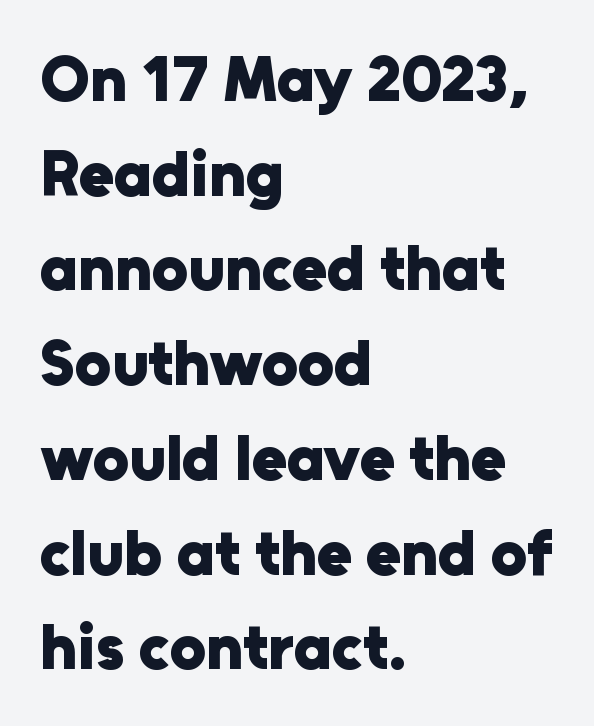
The image shows 64 px heavy sans-serif type, upright; set left-aligned, normal line spacing (1.48x), normal letter spacing, not underlined; low stroke contrast and a medium x-height.
